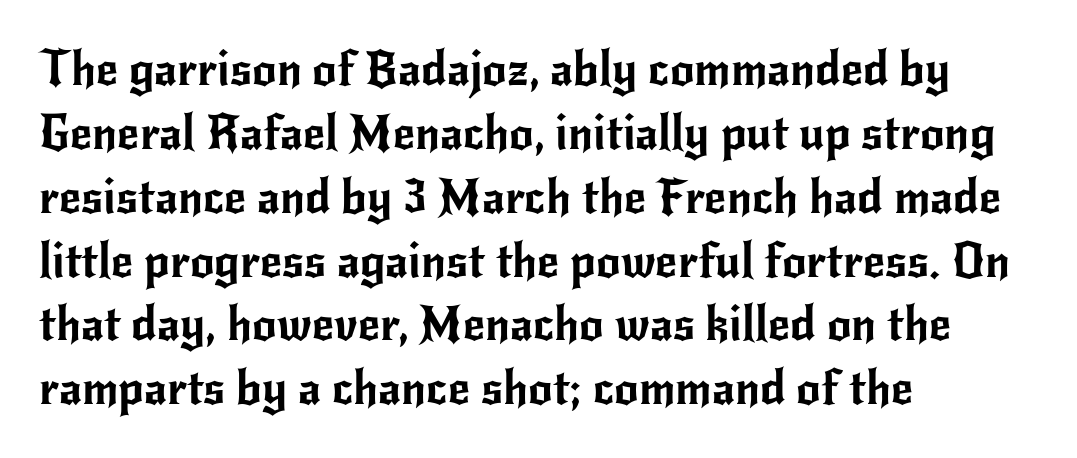
This is roman type, the default non-slanted kind. The zone under the glyphs is completely vacant. These lines are rendered in a variable-pitch font. The lines sit at an ordinary, default distance from one another. Where is the straight margin? On the left.
